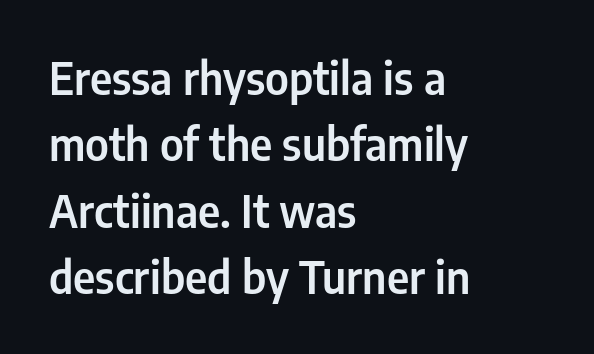
Q: Is the text italic (slanted)? A: No, it is upright.
Q: Is the typeface a serif or a sans-serif typeface? A: Sans-serif.
Q: Is the text underlined? A: No.
Q: How is the paragraph aligned? A: Left-aligned.
Q: Is the spacing between letters normal or unusually wide? A: Normal.
Q: Is the spacing between lines tight, normal or loose? A: Normal.
Q: Width (condensed, normal, or wide)? A: Condensed.
Q: Stroke contrast? A: Low.
Q: x-height? A: Medium.
Q: Monospaced? A: No.
